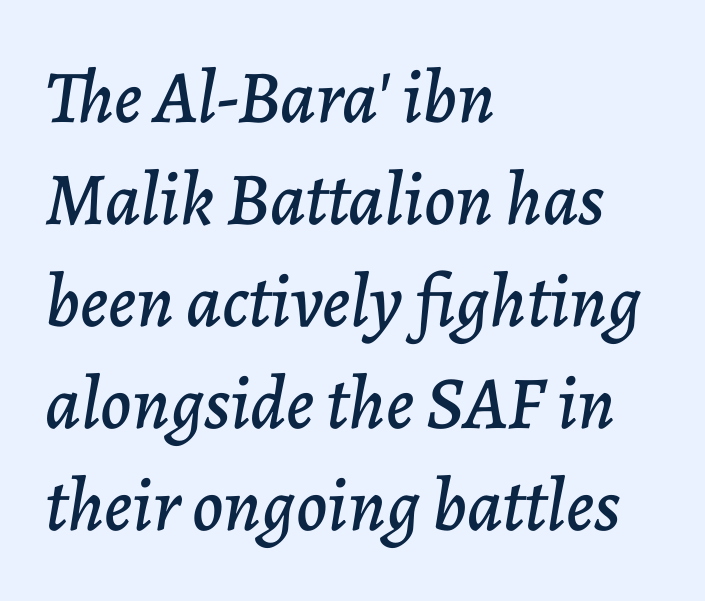
{"italic": "yes", "lean": "right", "slant_degrees": 7, "width": "normal", "stroke_contrast": "low", "x_height": "medium", "monospaced": "no", "underline": "no", "align": "left", "line_spacing": "normal", "line_spacing_ratio": 1.36, "letter_spacing": "normal", "letter_spacing_em": 0.0, "glyph_px": 75}
